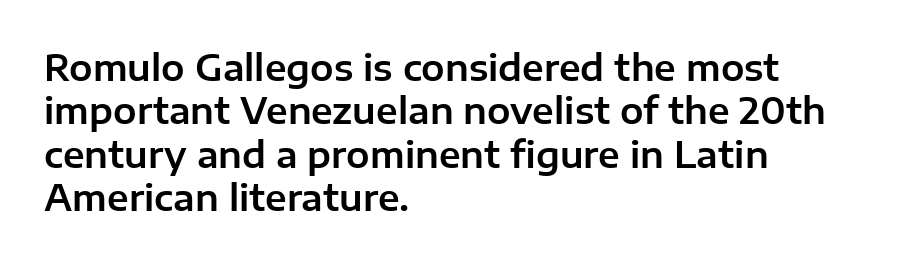
The image shows 35 px sans-serif type, upright; set left-aligned, line spacing 1.24x, normal letter spacing, not underlined; low stroke contrast and a medium x-height.
